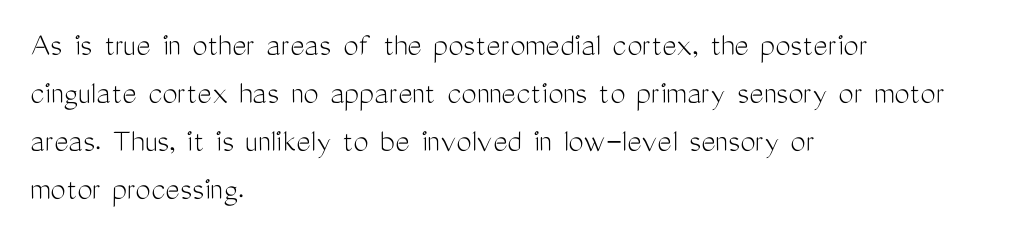
Q: Is the text bold? A: No.
Q: Is the text italic (slanted)? A: No, it is upright.
Q: Is the typeface a serif or a sans-serif typeface? A: Sans-serif.
Q: Is the text underlined? A: No.
Q: How is the paragraph aligned? A: Left-aligned.
Q: Is the spacing between letters normal or unusually wide? A: Normal.
Q: Is the spacing between lines tight, normal or loose? A: Normal.
Q: Width (condensed, normal, or wide)? A: Condensed.
Q: Stroke contrast? A: Medium.
Q: x-height? A: Medium.
Q: Monospaced? A: No.
